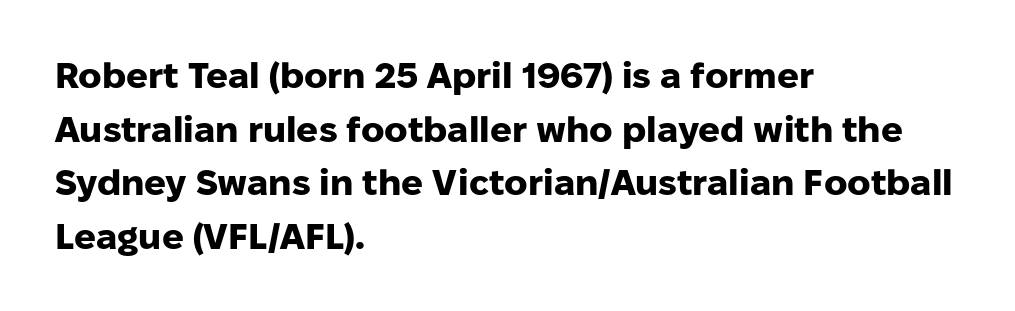
{"serif": "no", "italic": "no", "bold": "yes", "weight": "heavy", "width": "normal", "stroke_contrast": "low", "x_height": "medium", "monospaced": "no", "underline": "no", "align": "left", "line_spacing": "normal", "line_spacing_ratio": 1.49, "letter_spacing": "normal", "letter_spacing_em": 0.0, "glyph_px": 36}
